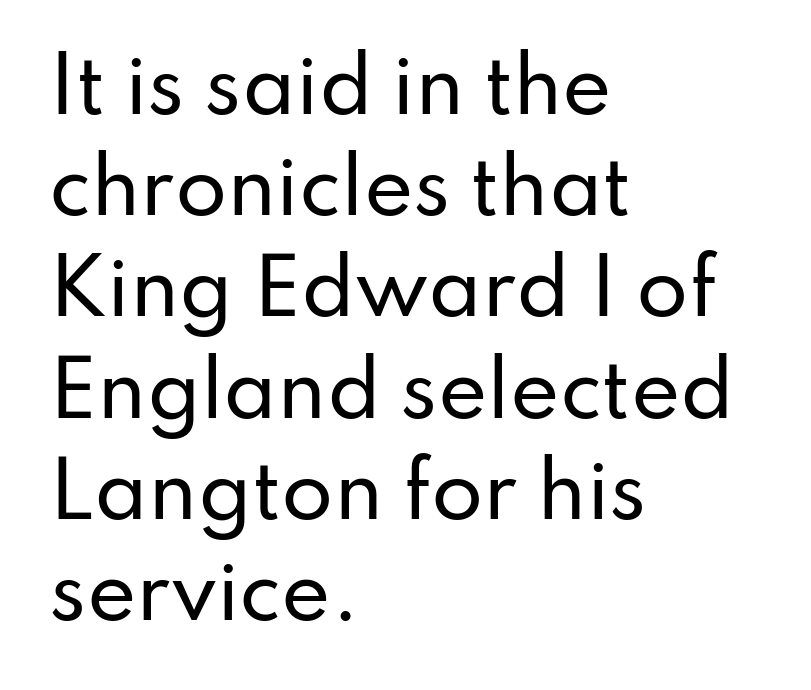
{"serif": "no", "italic": "no", "width": "normal", "stroke_contrast": "low", "x_height": "small", "monospaced": "no", "underline": "no", "align": "left", "line_spacing": "normal", "line_spacing_ratio": 1.35, "letter_spacing": "normal", "letter_spacing_em": 0.0, "glyph_px": 75}
